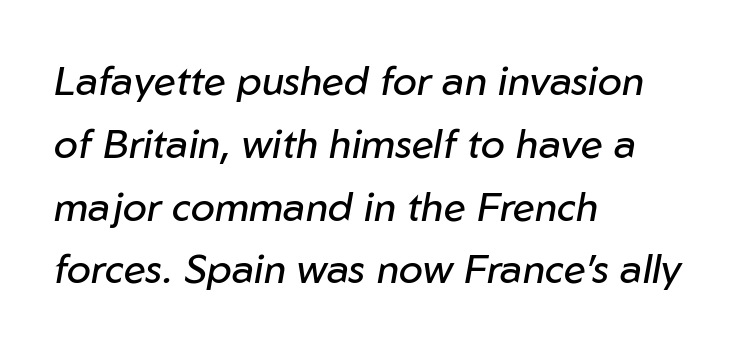
The image shows 40 px regular-weight type, italic (leaning right); set left-aligned, normal line spacing (1.57x), normal letter spacing, not underlined; low stroke contrast and a medium x-height.
